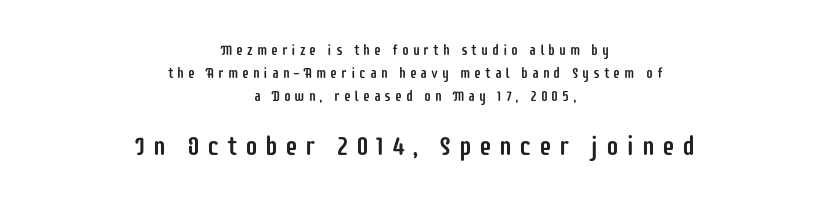
Scale increases going downward across the two blocks. Type without underlining. The line texture is sparse and dotted thanks to wide tracking. Posture: vertical.
